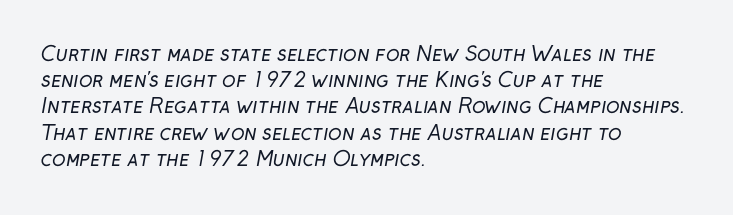
Quick note: interline space is typical. Unmarked baselines from the first word to the last. Stems here are at most as thick as an everyday book face. Observe the ordinary spacing: letters are neighbours, not strangers. This sample is left-justified, so line endings fall wherever the words run out.
